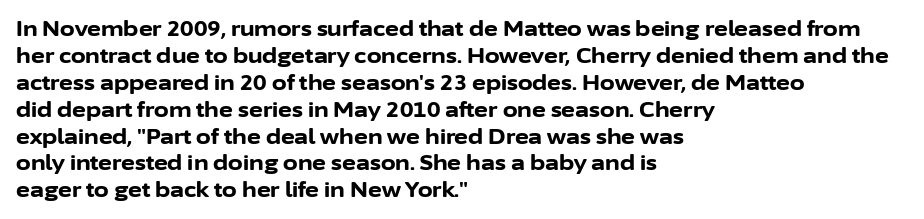
The image shows 21 px bold type, upright; set left-aligned, normal line spacing (1.28x), normal letter spacing, not underlined.
